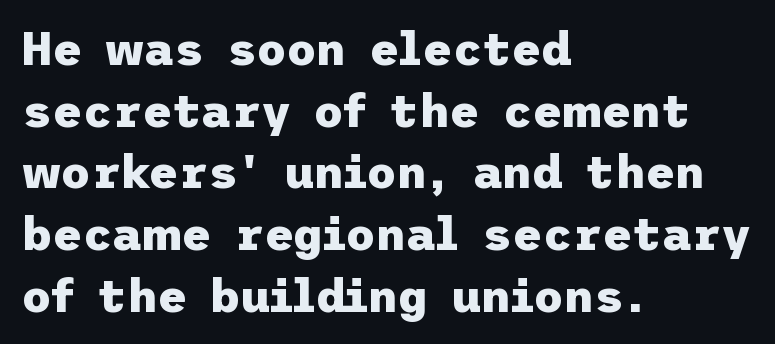
{"serif": "no", "italic": "no", "bold": "yes", "weight": "heavy", "width": "normal", "stroke_contrast": "low", "x_height": "medium", "underline": "no", "align": "left", "line_spacing": "normal", "line_spacing_ratio": 1.34, "letter_spacing": "normal", "letter_spacing_em": 0.0, "glyph_px": 46}
